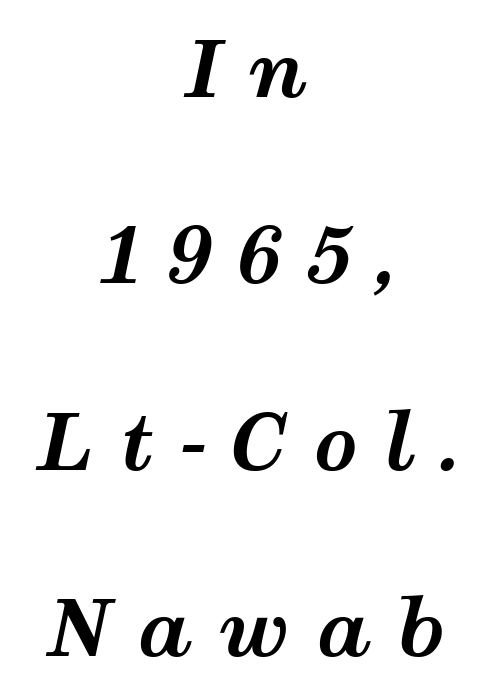
Q: Is the text bold? A: Yes.
Q: Is the text italic (slanted)? A: Yes, it leans right by about 12 degrees.
Q: Is the text underlined? A: No.
Q: How is the paragraph aligned? A: Centered.
Q: Is the spacing between letters normal or unusually wide? A: Unusually wide.
Q: Is the spacing between lines tight, normal or loose? A: Loose.
Q: Width (condensed, normal, or wide)? A: Wide.
Q: Stroke contrast? A: Medium.
Q: x-height? A: Medium.
Q: Monospaced? A: No.
